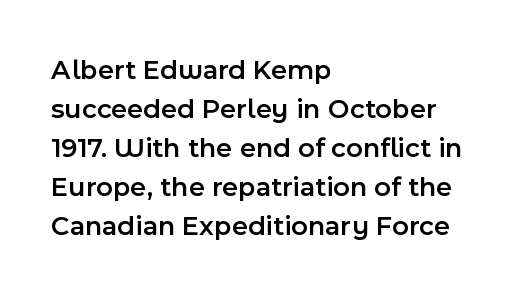
The image shows 28 px semibold sans-serif type, upright; set left-aligned, normal line spacing (1.39x), normal letter spacing, not underlined; a medium x-height.
